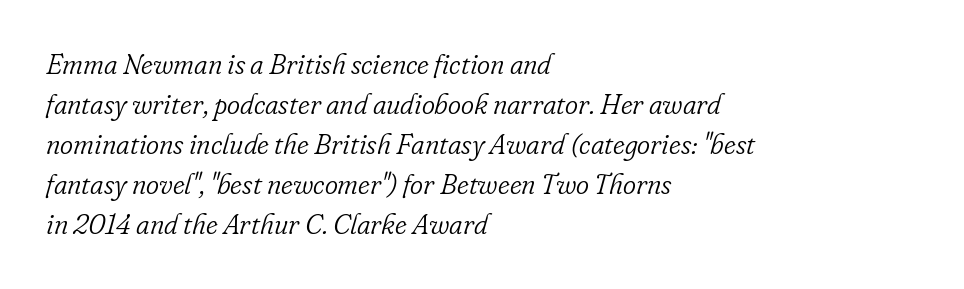
The weight would be labelled regular, book, light, or lighter still. The string is rendered with underlining switched off. Each line starts at the same left margin while the right side varies. A typesetter would call this proportional, since set widths differ per character. The lettering tilts uniformly, giving the passage an italic look.
